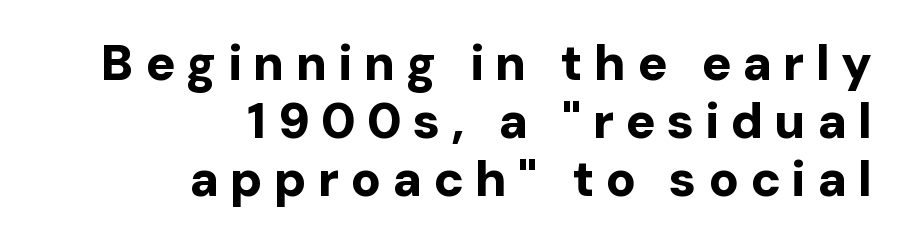
Q: Is the text bold? A: Yes.
Q: Is the text italic (slanted)? A: No, it is upright.
Q: Is the typeface a serif or a sans-serif typeface? A: Sans-serif.
Q: Is the text underlined? A: No.
Q: How is the paragraph aligned? A: Right-aligned.
Q: Is the spacing between letters normal or unusually wide? A: Unusually wide.
Q: Width (condensed, normal, or wide)? A: Normal.
Q: Stroke contrast? A: Low.
Q: x-height? A: Medium.
Q: Monospaced? A: No.
